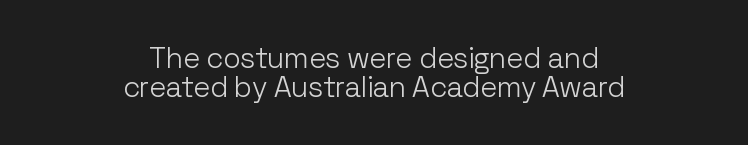
Q: Is the text bold? A: No.
Q: Is the text italic (slanted)? A: No, it is upright.
Q: Is the typeface a serif or a sans-serif typeface? A: Sans-serif.
Q: Is the text underlined? A: No.
Q: How is the paragraph aligned? A: Centered.
Q: Is the spacing between letters normal or unusually wide? A: Normal.
Q: Is the spacing between lines tight, normal or loose? A: Tight.
Q: Width (condensed, normal, or wide)? A: Normal.
Q: Stroke contrast? A: Low.
Q: x-height? A: Medium.
Q: Monospaced? A: No.
